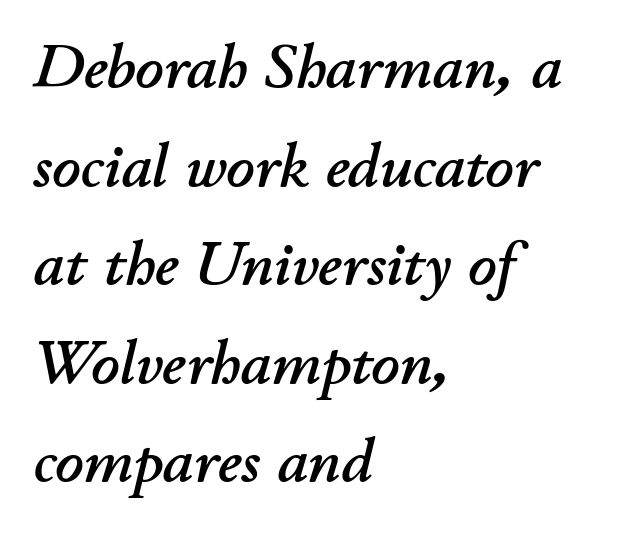
The image shows 62 px text type, italic (leaning right); set left-aligned, normal line spacing (1.59x), normal letter spacing, not underlined; low stroke contrast and a small x-height.
